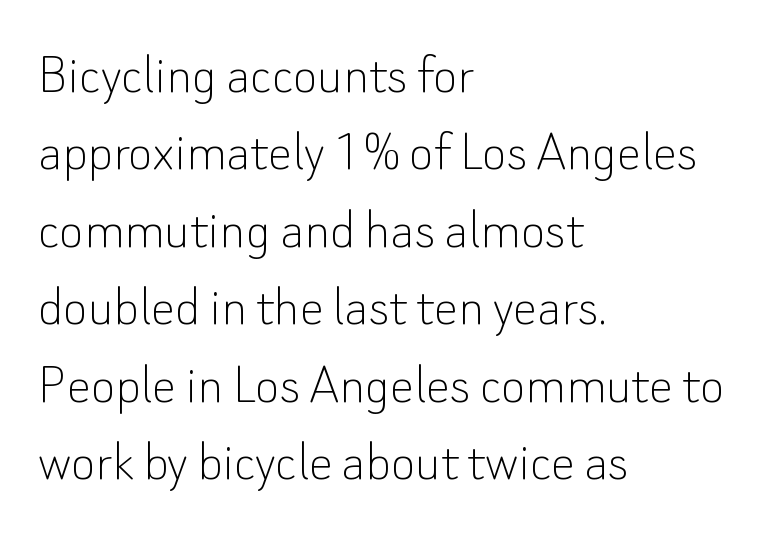
{"serif": "no", "italic": "no", "bold": "no", "weight": "thin", "width": "normal", "stroke_contrast": "low", "x_height": "small", "monospaced": "no", "underline": "no", "align": "left", "line_spacing": "normal", "line_spacing_ratio": 1.29, "letter_spacing": "normal", "letter_spacing_em": 0.0, "glyph_px": 60}
